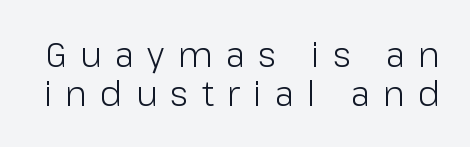
Think standard paragraph weight, or any step lighter than that. Observe the wide spacing: letters keep a clear distance from each other. Nothing sits at the stroke ends, so this counts as sans-serif. Tall strokes in this sample are plumb rather than angled. Type without underlining.
